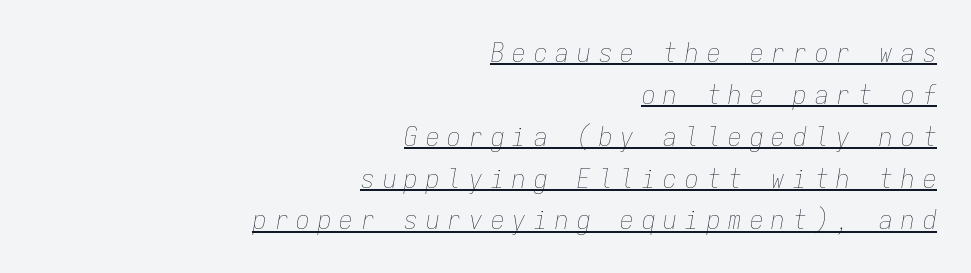
{"italic": "yes", "lean": "right", "slant_degrees": 9, "bold": "no", "underline": "yes", "align": "right", "line_spacing": "normal", "line_spacing_ratio": 1.55, "letter_spacing": "wide", "letter_spacing_em": 0.3, "glyph_px": 27}
